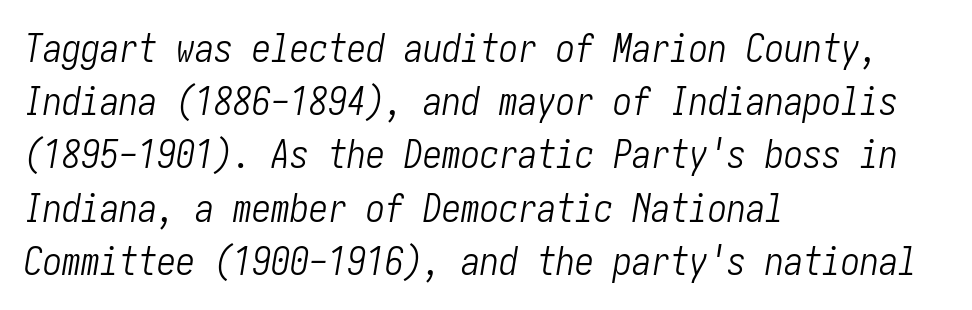
The image shows 38 px light, condensed type, italic (leaning right); set left-aligned, normal line spacing (1.4x), normal letter spacing, not underlined; low stroke contrast and a medium x-height.
